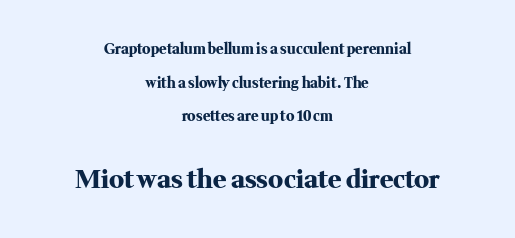
This sample uses plain, unmodified letter spacing. The area under the type is left untouched. Italic? Not at all — the glyphs are vertical. What's the leading like? Stretched, with rows far apart. Summary of weight: heavy, a full bold.
